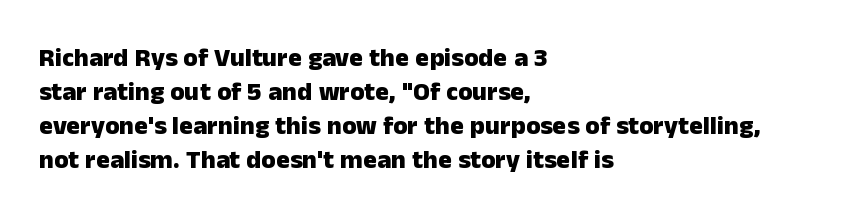
Typeset ragged right — the left edge is the straight one. Words float on clear page, feet unadorned. Vertically, the passage feels balanced, rows spaced as you'd expect. This sample uses plain, unmodified letter spacing. Summary of weight: heavy, a full bold. Characters remain perfectly vertical along every line.
